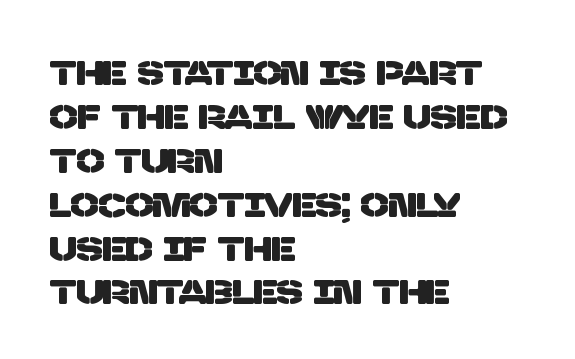
{"serif": "no", "width": "normal", "stroke_contrast": "low", "x_height": "large", "monospaced": "no", "underline": "no", "align": "left", "line_spacing": "normal", "line_spacing_ratio": 1.33, "letter_spacing": "normal", "letter_spacing_em": 0.0, "glyph_px": 33}
